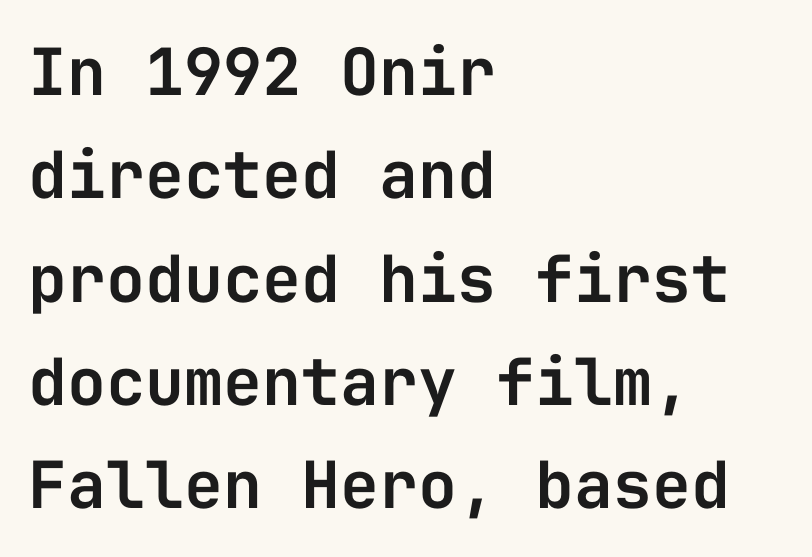
{"serif": "no", "italic": "no", "width": "normal", "stroke_contrast": "low", "x_height": "medium", "monospaced": "yes", "underline": "no", "align": "left", "line_spacing": "normal", "line_spacing_ratio": 1.59, "letter_spacing": "normal", "letter_spacing_em": 0.0, "glyph_px": 65}
